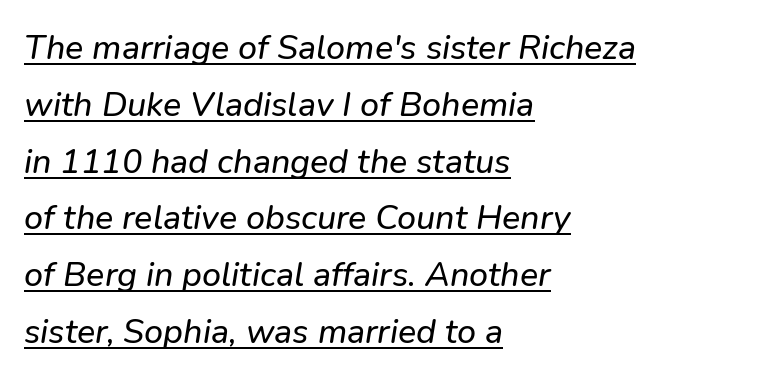
Q: Is the typeface a serif or a sans-serif typeface? A: Sans-serif.
Q: Is the text underlined? A: Yes.
Q: How is the paragraph aligned? A: Left-aligned.
Q: Is the spacing between letters normal or unusually wide? A: Normal.
Q: Is the spacing between lines tight, normal or loose? A: Normal.
Q: Width (condensed, normal, or wide)? A: Normal.
Q: Stroke contrast? A: Low.
Q: x-height? A: Medium.
Q: Monospaced? A: No.
